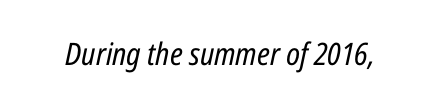
The weight would be labelled regular, book, light, or lighter still. This sample uses plain, unmodified letter spacing. Lines of text with bare space underneath. Looks like regular typesetting: each glyph gets only the width it needs.
